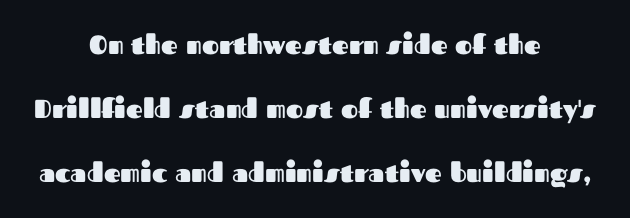
Type without underlining. The rendering uses a large line-height, opening up the rows. Characters remain perfectly vertical along every line. There is no visible air inserted between adjacent glyphs. Thick stems and heavy bowls — unmistakably bold.
